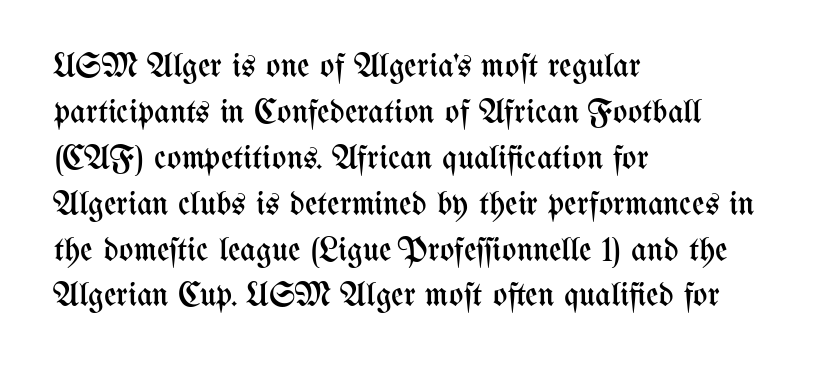
{"italic": "no", "bold": "no", "weight": "regular", "width": "condensed", "stroke_contrast": "medium", "x_height": "medium", "monospaced": "no", "underline": "no", "align": "left", "line_spacing": "normal", "line_spacing_ratio": 1.35, "letter_spacing": "normal", "letter_spacing_em": 0.0, "glyph_px": 34}
